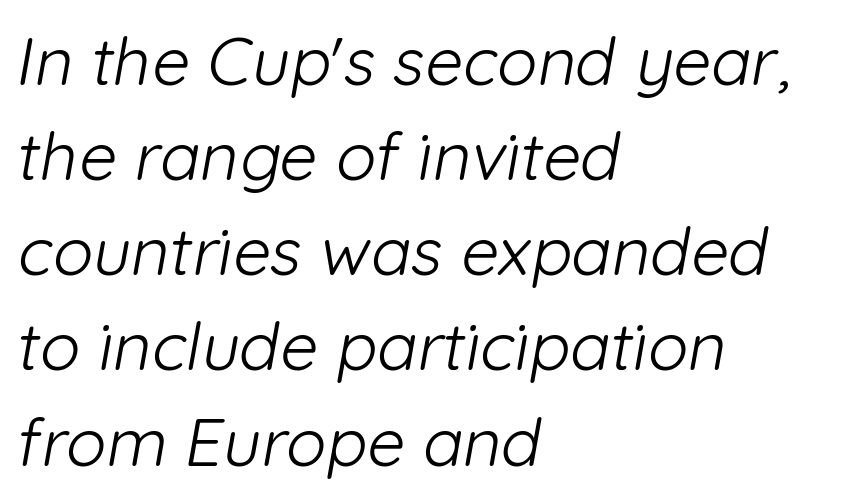
{"serif": "no", "bold": "no", "weight": "light", "width": "normal", "stroke_contrast": "low", "x_height": "medium", "monospaced": "no", "underline": "no", "align": "left", "line_spacing": "normal", "line_spacing_ratio": 1.42, "letter_spacing": "normal", "letter_spacing_em": 0.0, "glyph_px": 67}
